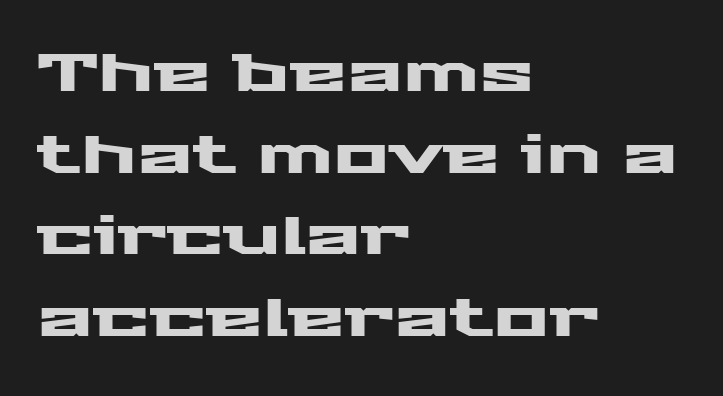
The image shows 52 px wide sans-serif type, upright; set left-aligned, normal line spacing (1.57x), normal letter spacing, not underlined; medium stroke contrast and a medium x-height.
